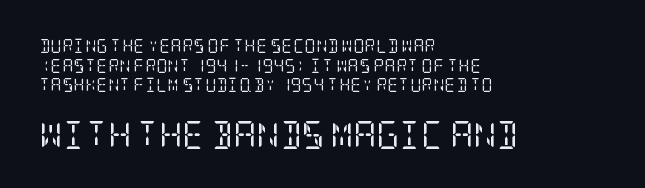
This rendering leaves character spacing at its baseline value. Horizontal bands of white between lines are of average thickness. Small tapered or slab feet sit at the stroke ends, so this counts as serif. The space beneath each line is pristine and unruled. This sample is left-justified, so line endings fall wherever the words run out.
